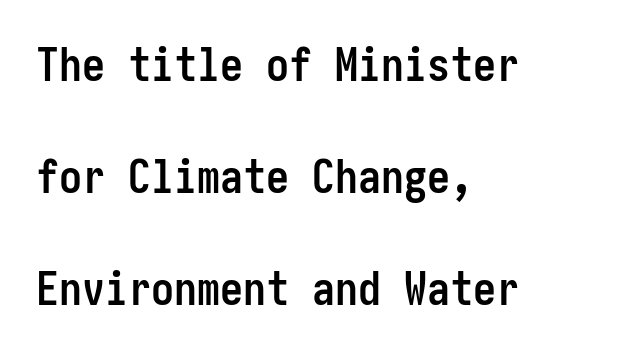
One-word summary of the alignment: left. These lines stand farther apart than default settings would place them. Tracking here is standard; glyphs follow each other at the usual distance. The passage shown is typeset with a sans-serif family. A clean baseline with only descenders dipping below it. Do the letters lean? They stand straight.
